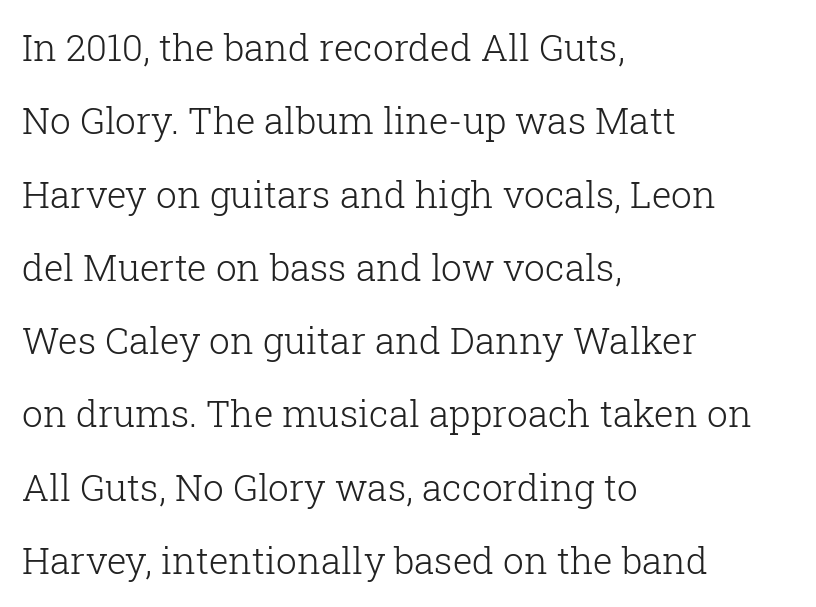
The image shows 37 px light serif type, upright; set left-aligned, loose line spacing (1.98x), normal letter spacing, not underlined; low stroke contrast and a medium x-height.
